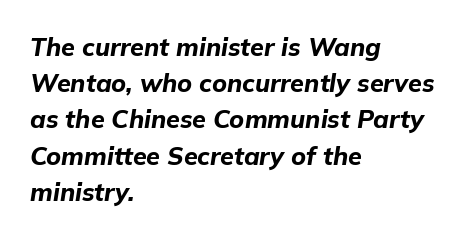
The image shows 25 px bold type, italic (leaning right); set left-aligned, normal line spacing (1.45x), normal letter spacing, not underlined.
